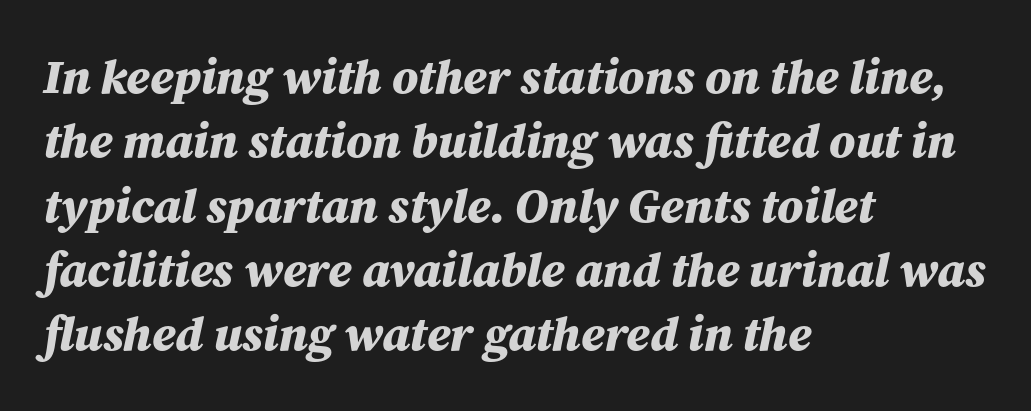
The image shows 48 px bold type, italic (leaning right); set left-aligned, normal line spacing (1.34x), normal letter spacing, not underlined; medium stroke contrast and a medium x-height.
